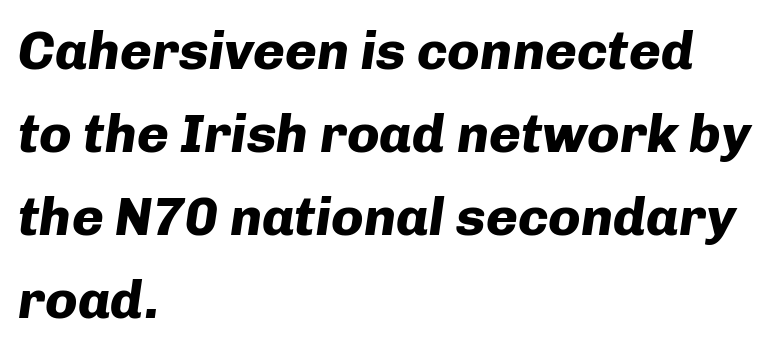
The image shows 54 px heavy type, italic (leaning right); set left-aligned, normal line spacing (1.54x), normal letter spacing, not underlined; low stroke contrast and a medium x-height.
